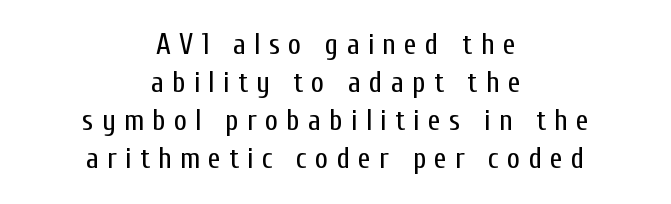
The image shows 29 px regular-weight, condensed sans-serif type, upright; set centered, normal line spacing (1.31x), unusually wide letter spacing (+0.28 em), not underlined; low stroke contrast and a medium x-height.
